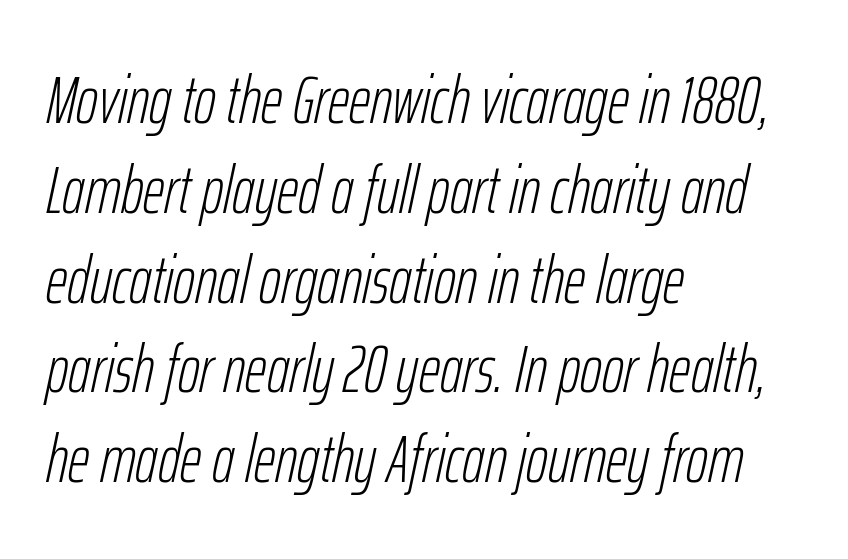
How are the letters spaced? Ordinarily, with no added tracking. The weight would be labelled regular, book, light, or lighter still. Varying glyph widths throughout — classic text-font behaviour. The face used here has a pronounced slope to its letters. Regular leading. The glyphs are unaccompanied by any horizontal stroke below them.
